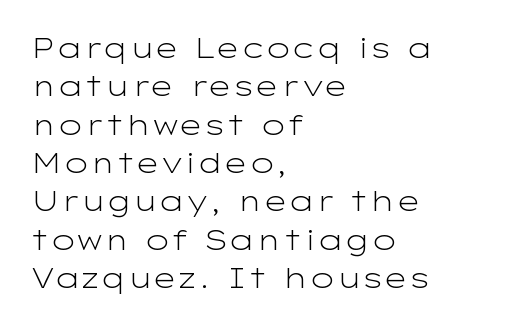
The image shows 28 px light, wide sans-serif type, upright; set left-aligned, normal line spacing (1.37x), normal letter spacing, not underlined; low stroke contrast and a medium x-height.
